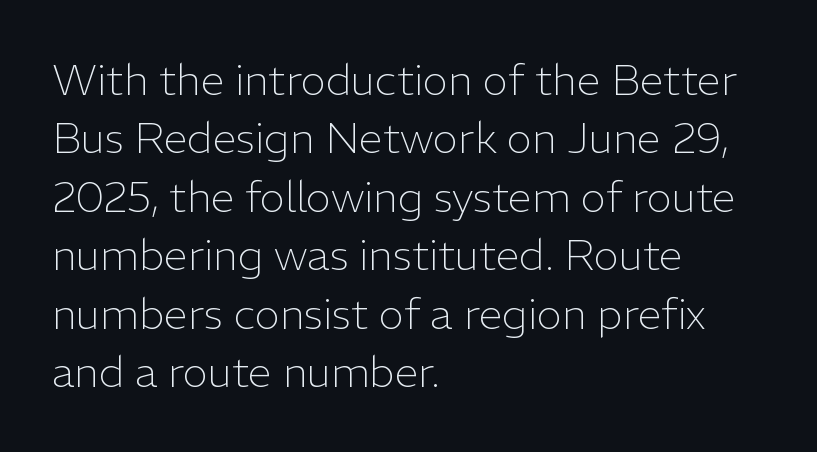
Q: Is the text bold? A: No.
Q: Is the text italic (slanted)? A: No, it is upright.
Q: Is the typeface a serif or a sans-serif typeface? A: Sans-serif.
Q: Is the text underlined? A: No.
Q: How is the paragraph aligned? A: Left-aligned.
Q: Is the spacing between letters normal or unusually wide? A: Normal.
Q: Is the spacing between lines tight, normal or loose? A: Normal.
Q: Width (condensed, normal, or wide)? A: Normal.
Q: Stroke contrast? A: Low.
Q: x-height? A: Medium.
Q: Monospaced? A: No.
